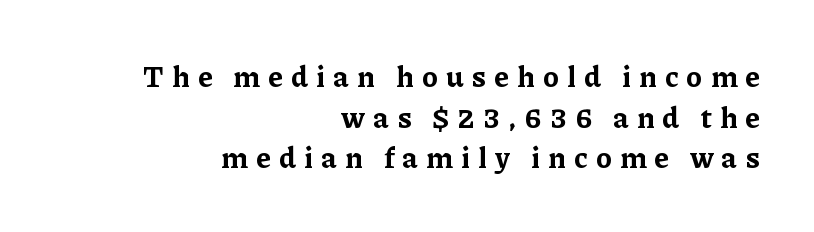
{"serif": "yes", "italic": "no", "bold": "yes", "weight": "bold", "width": "normal", "stroke_contrast": "low", "x_height": "medium", "monospaced": "no", "underline": "no", "align": "right", "line_spacing": "normal", "line_spacing_ratio": 1.4, "letter_spacing": "wide", "letter_spacing_em": 0.28, "glyph_px": 29}
